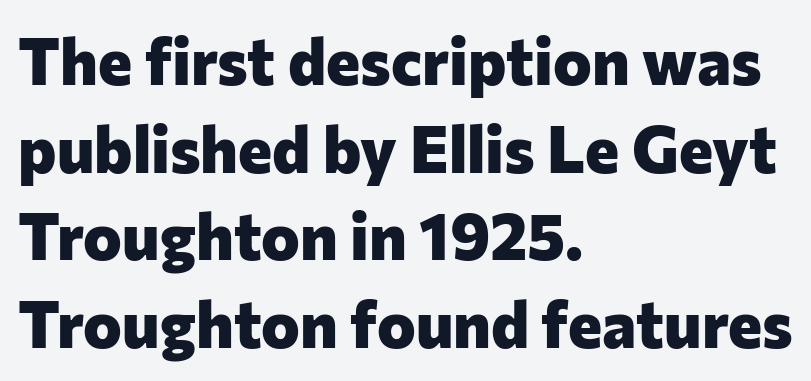
{"serif": "no", "italic": "no", "bold": "yes", "weight": "heavy", "width": "normal", "stroke_contrast": "low", "x_height": "medium", "monospaced": "no", "underline": "no", "align": "left", "line_spacing": "normal", "line_spacing_ratio": 1.35, "letter_spacing": "normal", "letter_spacing_em": 0.0, "glyph_px": 65}
